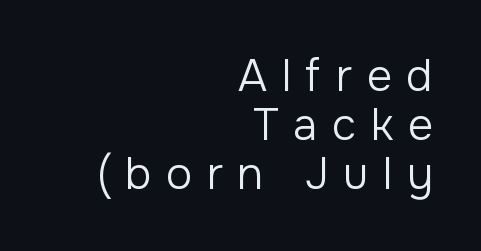
Q: Is the text bold? A: No.
Q: Is the text italic (slanted)? A: No, it is upright.
Q: Is the typeface a serif or a sans-serif typeface? A: Sans-serif.
Q: Is the text underlined? A: No.
Q: How is the paragraph aligned? A: Right-aligned.
Q: Is the spacing between letters normal or unusually wide? A: Unusually wide.
Q: Is the spacing between lines tight, normal or loose? A: Tight.
Q: Width (condensed, normal, or wide)? A: Normal.
Q: Stroke contrast? A: Low.
Q: x-height? A: Medium.
Q: Monospaced? A: No.
